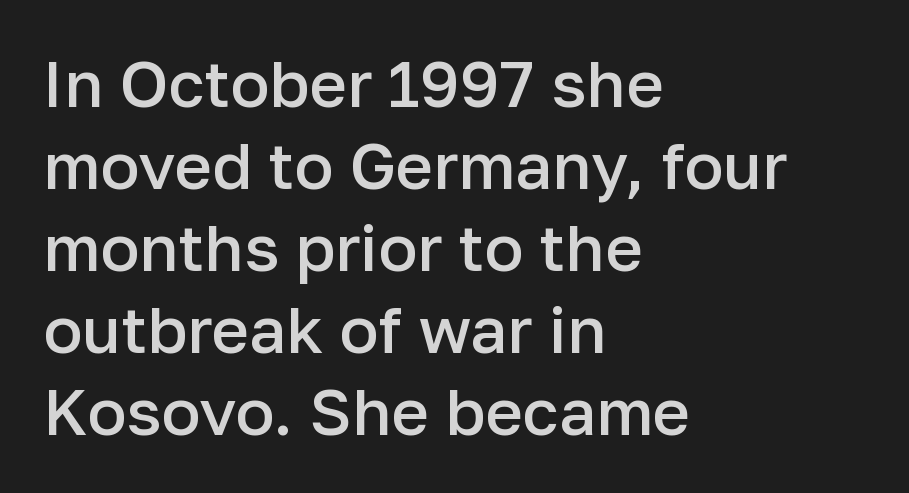
Posture: straight, roman, zero tilt. Font category for this specimen: sans-serif. In terms of leading, this rendering sits right in the middle. As a designer I'd log this as weight 600, semibold. The line texture is even and compact thanks to regular tracking. This sample has the flowing, uneven cadence of proportional lettering.
